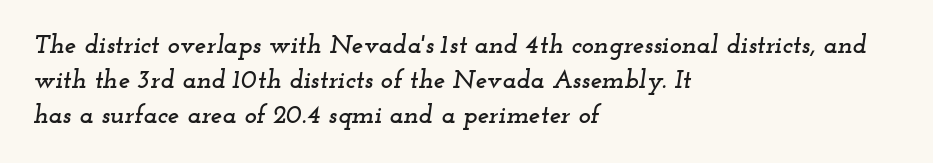
The image shows 26 px text type, italic (leaning right); set left-aligned, normal line spacing (1.34x), normal letter spacing, not underlined.
